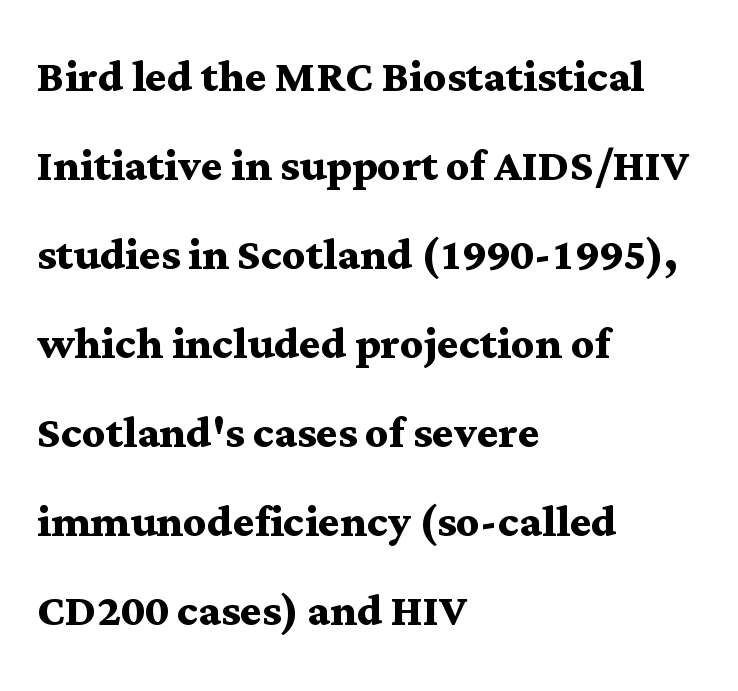
Any mark beneath the type? The region is blank. Between one letter and the next there's only the usual sliver of space. Note the varied advance widths — an 'i' is clearly narrower than an 'm'. The rendering shows small feet on the letterforms — a serif design.
